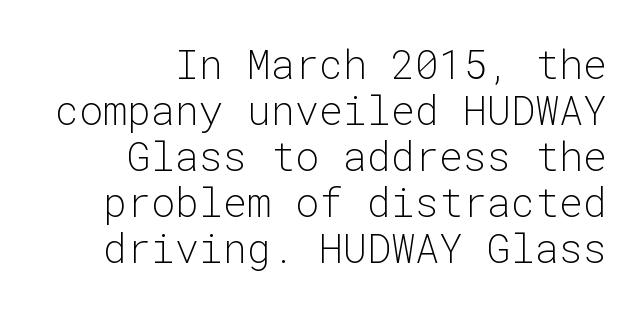
Q: Is the text bold? A: No.
Q: Is the text italic (slanted)? A: No, it is upright.
Q: Is the typeface a serif or a sans-serif typeface? A: Sans-serif.
Q: Is the text underlined? A: No.
Q: How is the paragraph aligned? A: Right-aligned.
Q: Is the spacing between letters normal or unusually wide? A: Normal.
Q: Is the spacing between lines tight, normal or loose? A: Tight.
Q: Width (condensed, normal, or wide)? A: Normal.
Q: Stroke contrast? A: Low.
Q: x-height? A: Medium.
Q: Monospaced? A: Yes.
